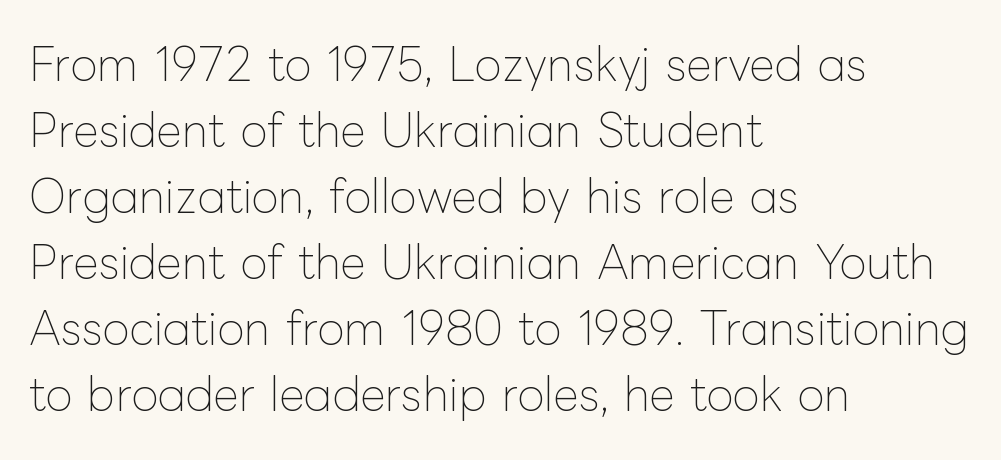
Q: Is the text bold? A: No.
Q: Is the text italic (slanted)? A: No, it is upright.
Q: Is the text underlined? A: No.
Q: How is the paragraph aligned? A: Left-aligned.
Q: Is the spacing between letters normal or unusually wide? A: Normal.
Q: Is the spacing between lines tight, normal or loose? A: Normal.
Q: Width (condensed, normal, or wide)? A: Normal.
Q: Stroke contrast? A: Low.
Q: x-height? A: Medium.
Q: Monospaced? A: No.
